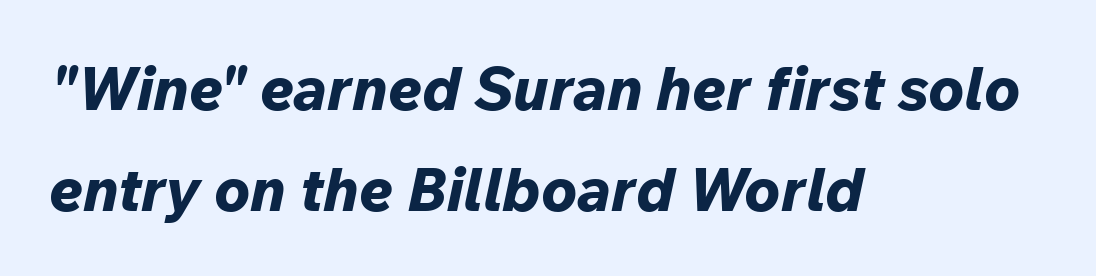
Q: Is the text bold? A: Yes.
Q: Is the text italic (slanted)? A: Yes, it leans right by about 12 degrees.
Q: Is the text underlined? A: No.
Q: How is the paragraph aligned? A: Left-aligned.
Q: Is the spacing between letters normal or unusually wide? A: Normal.
Q: Is the spacing between lines tight, normal or loose? A: Normal.
Q: Width (condensed, normal, or wide)? A: Normal.
Q: Stroke contrast? A: Low.
Q: x-height? A: Medium.
Q: Monospaced? A: No.
